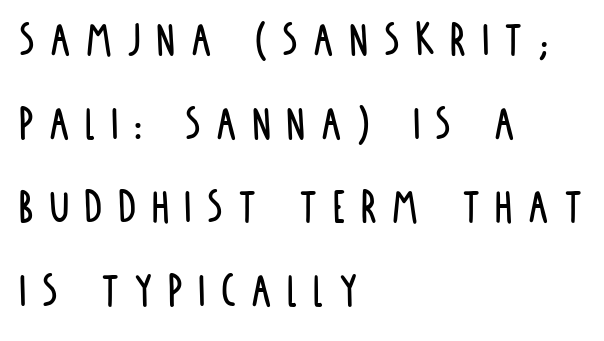
{"serif": "no", "italic": "no", "width": "condensed", "stroke_contrast": "low", "x_height": "large", "monospaced": "no", "underline": "no", "align": "left", "line_spacing": "normal", "line_spacing_ratio": 1.64, "letter_spacing": "wide", "letter_spacing_em": 0.3, "glyph_px": 51}
